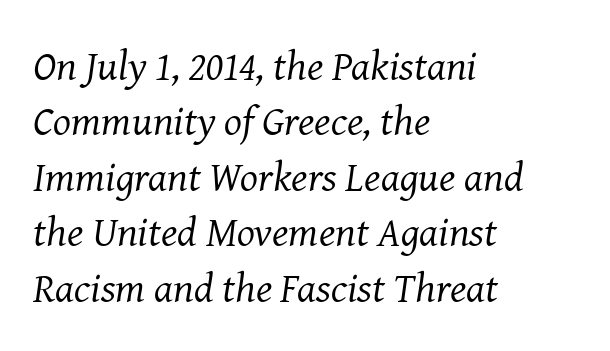
{"serif": "yes", "italic": "yes", "lean": "right", "slant_degrees": 8, "bold": "no", "weight": "regular", "width": "normal", "stroke_contrast": "medium", "x_height": "medium", "monospaced": "no", "underline": "no", "align": "left", "line_spacing": "normal", "line_spacing_ratio": 1.32, "letter_spacing": "normal", "letter_spacing_em": 0.0, "glyph_px": 42}
